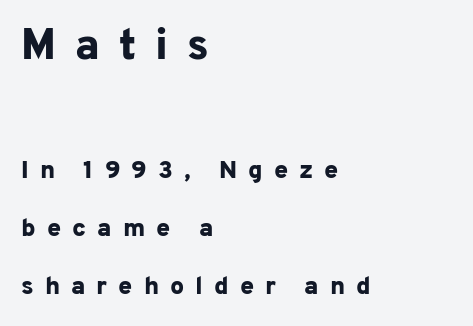
Strokes here are thick enough to call this a true bold. Do the letters lean? They stand straight. This sample has the flowing, uneven cadence of proportional lettering. Letter spacing: wide.
